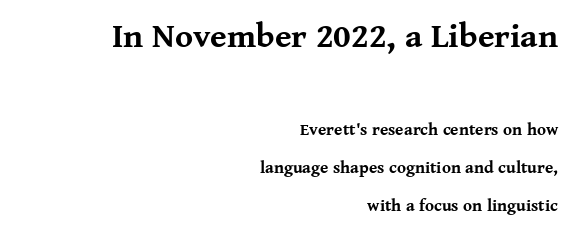
Q: Is the text bold? A: Yes.
Q: Is the text italic (slanted)? A: No, it is upright.
Q: Is the typeface a serif or a sans-serif typeface? A: Serif.
Q: Is the text underlined? A: No.
Q: How is the paragraph aligned? A: Right-aligned.
Q: Is the spacing between letters normal or unusually wide? A: Normal.
Q: Is the spacing between lines tight, normal or loose? A: Loose.
Q: Which block of text is set in a larger size, the first (top) or the second (bottom)? A: The first (top) one.
Q: Width (condensed, normal, or wide)? A: Normal.
Q: Stroke contrast? A: Medium.
Q: x-height? A: Medium.
Q: Monospaced? A: No.
